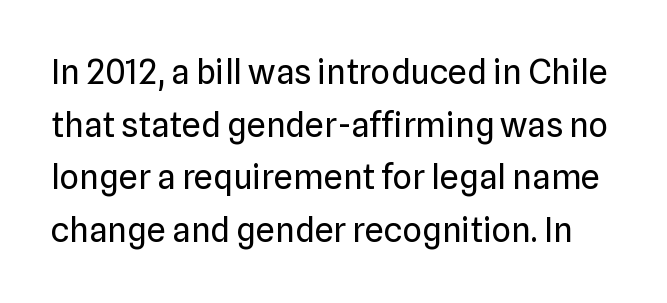
{"serif": "no", "italic": "no", "bold": "no", "weight": "regular", "width": "normal", "stroke_contrast": "low", "x_height": "medium", "monospaced": "no", "underline": "no", "line_spacing": "normal", "line_spacing_ratio": 1.55, "letter_spacing": "normal", "letter_spacing_em": 0.0, "glyph_px": 34}
